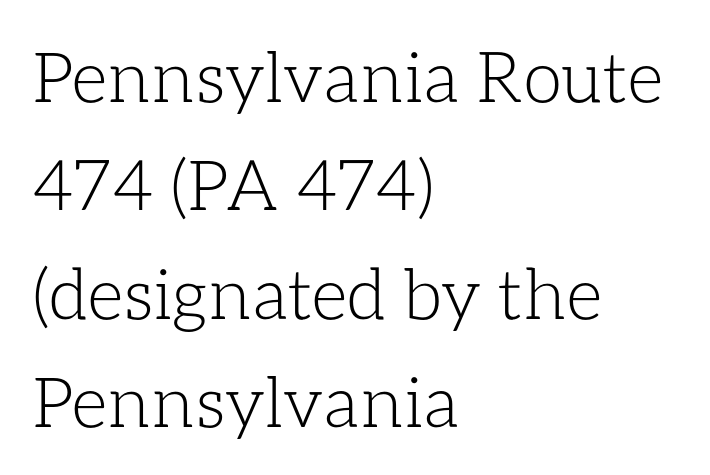
{"italic": "no", "bold": "no", "weight": "light", "width": "normal", "stroke_contrast": "low", "x_height": "medium", "monospaced": "no", "underline": "no", "align": "left", "line_spacing": "normal", "line_spacing_ratio": 1.55, "letter_spacing": "normal", "letter_spacing_em": 0.0, "glyph_px": 70}
